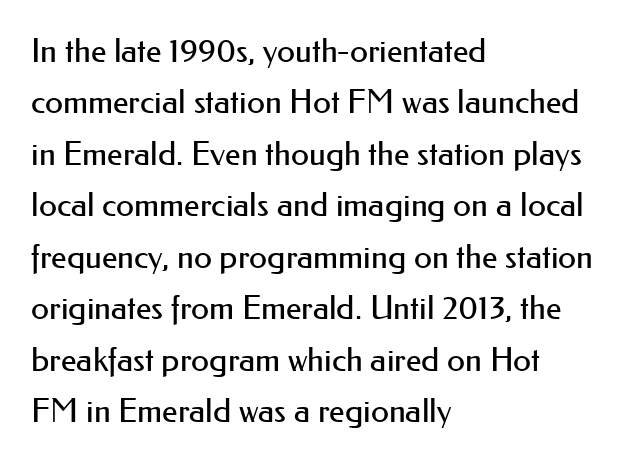
{"serif": "no", "italic": "no", "bold": "no", "weight": "regular", "width": "normal", "stroke_contrast": "medium", "x_height": "small", "monospaced": "no", "underline": "no", "align": "left", "line_spacing": "normal", "line_spacing_ratio": 1.56, "letter_spacing": "normal", "letter_spacing_em": 0.0, "glyph_px": 33}
